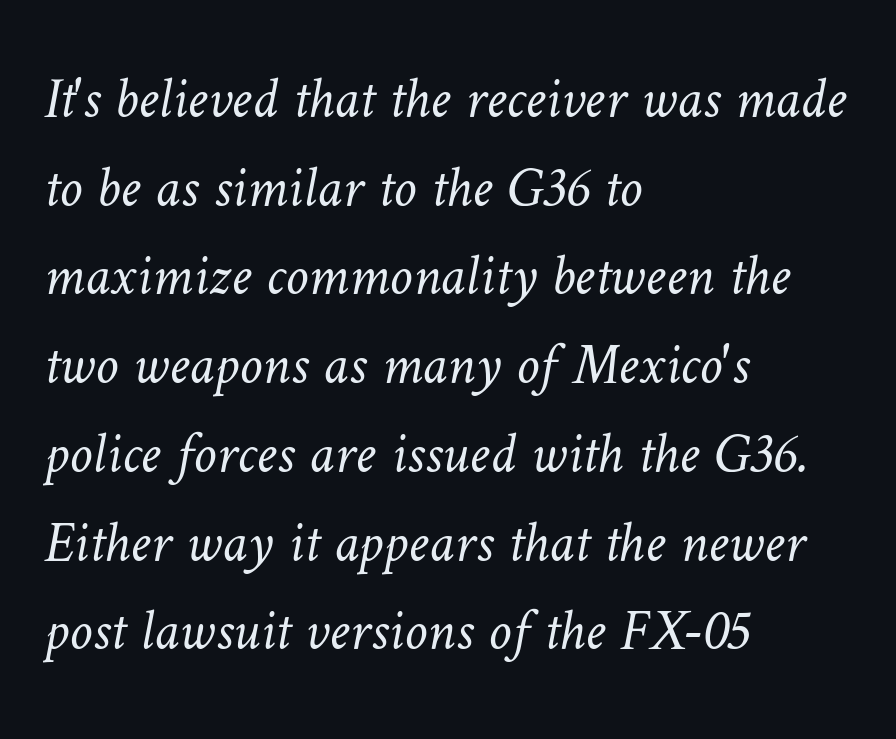
The image shows 58 px light type; set left-aligned, normal line spacing (1.53x), normal letter spacing, not underlined; low stroke contrast and a medium x-height.
